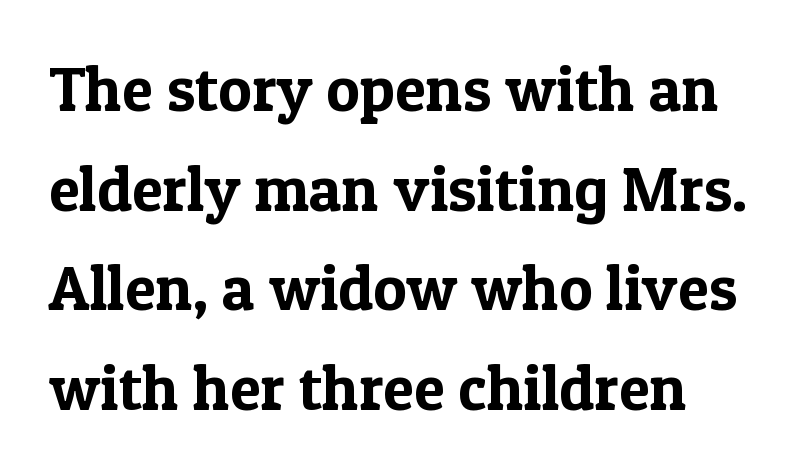
The image shows 63 px serif type, upright; set normal line spacing (1.58x), normal letter spacing, not underlined; a medium x-height.
